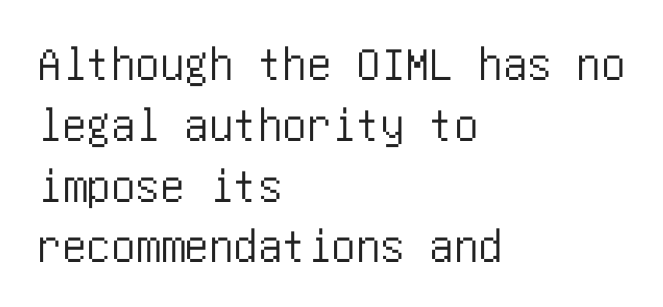
{"serif": "no", "italic": "no", "width": "condensed", "stroke_contrast": "low", "x_height": "large", "underline": "no", "align": "left", "line_spacing_ratio": 1.24, "letter_spacing": "normal", "letter_spacing_em": 0.0, "glyph_px": 49}
